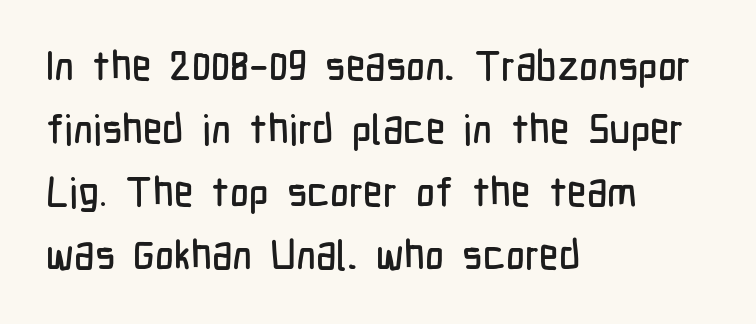
Q: Is the text italic (slanted)? A: No, it is upright.
Q: Is the typeface a serif or a sans-serif typeface? A: Sans-serif.
Q: Is the text underlined? A: No.
Q: How is the paragraph aligned? A: Left-aligned.
Q: Is the spacing between letters normal or unusually wide? A: Normal.
Q: Is the spacing between lines tight, normal or loose? A: Normal.
Q: Width (condensed, normal, or wide)? A: Condensed.
Q: Stroke contrast? A: Low.
Q: x-height? A: Medium.
Q: Monospaced? A: No.
